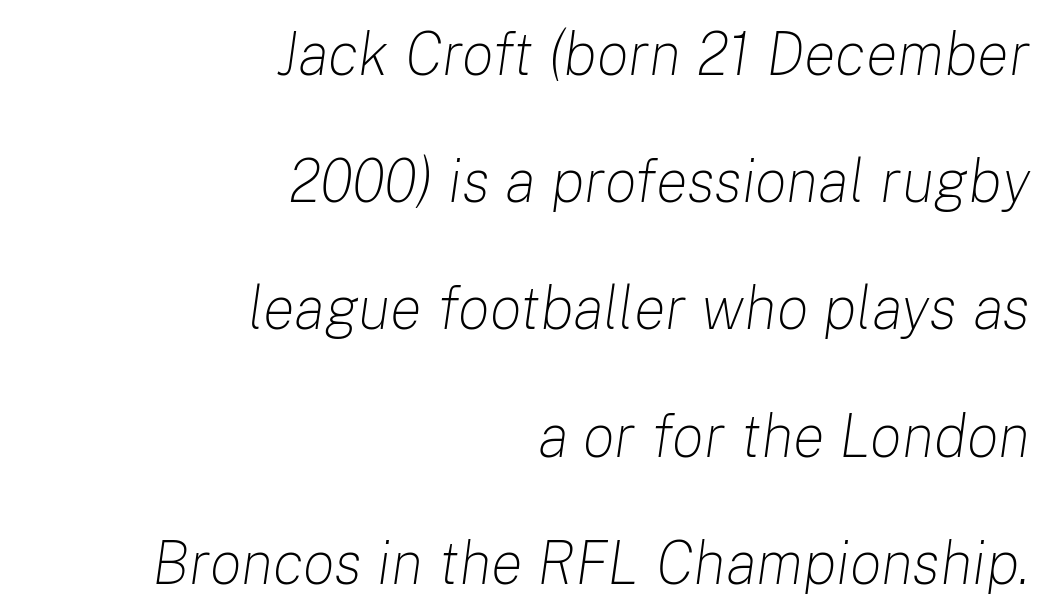
The image shows 60 px light type, italic (leaning right); set right-aligned, loose line spacing (2.12x), normal letter spacing, not underlined; low stroke contrast and a medium x-height.
